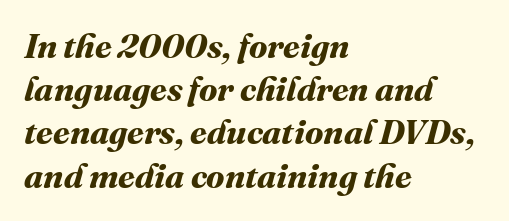
{"bold": "yes", "weight": "bold", "width": "normal", "stroke_contrast": "medium", "x_height": "medium", "monospaced": "no", "underline": "no", "align": "left", "line_spacing": "normal", "line_spacing_ratio": 1.27, "letter_spacing": "normal", "letter_spacing_em": 0.0, "glyph_px": 34}
